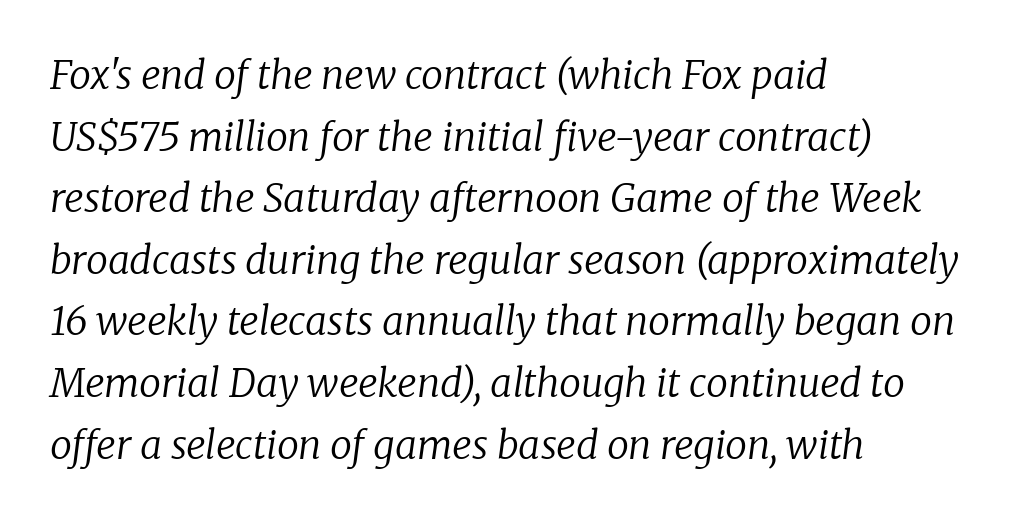
{"serif": "yes", "italic": "yes", "lean": "right", "slant_degrees": 8, "bold": "no", "weight": "regular", "width": "normal", "stroke_contrast": "low", "x_height": "medium", "monospaced": "no", "underline": "no", "align": "left", "line_spacing": "normal", "line_spacing_ratio": 1.58, "letter_spacing": "normal", "letter_spacing_em": 0.0, "glyph_px": 39}
